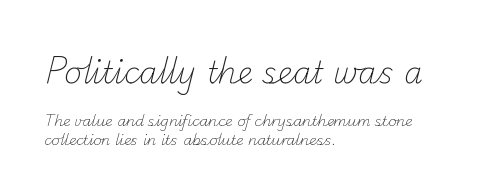
{"serif": "no", "bold": "no", "weight": "light", "width": "normal", "stroke_contrast": "low", "x_height": "small", "monospaced": "no", "underline": "no", "align": "left", "line_spacing": "normal", "line_spacing_ratio": 1.34, "letter_spacing": "normal", "letter_spacing_em": 0.0, "larger_block": "first", "size_ratio": 2.14, "glyph_px": 30}
